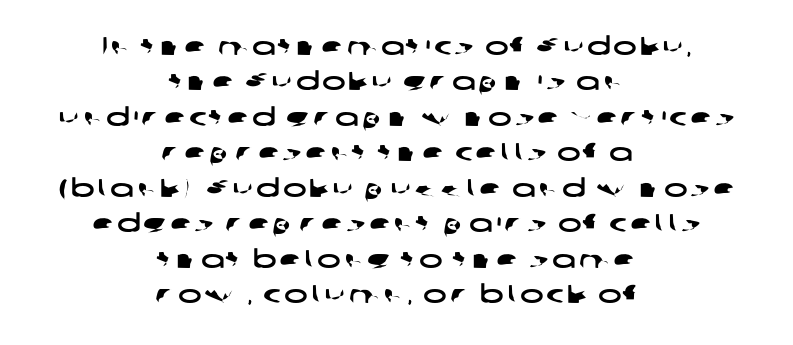
Q: Is the text underlined? A: No.
Q: How is the paragraph aligned? A: Centered.
Q: Is the spacing between lines tight, normal or loose? A: Normal.
